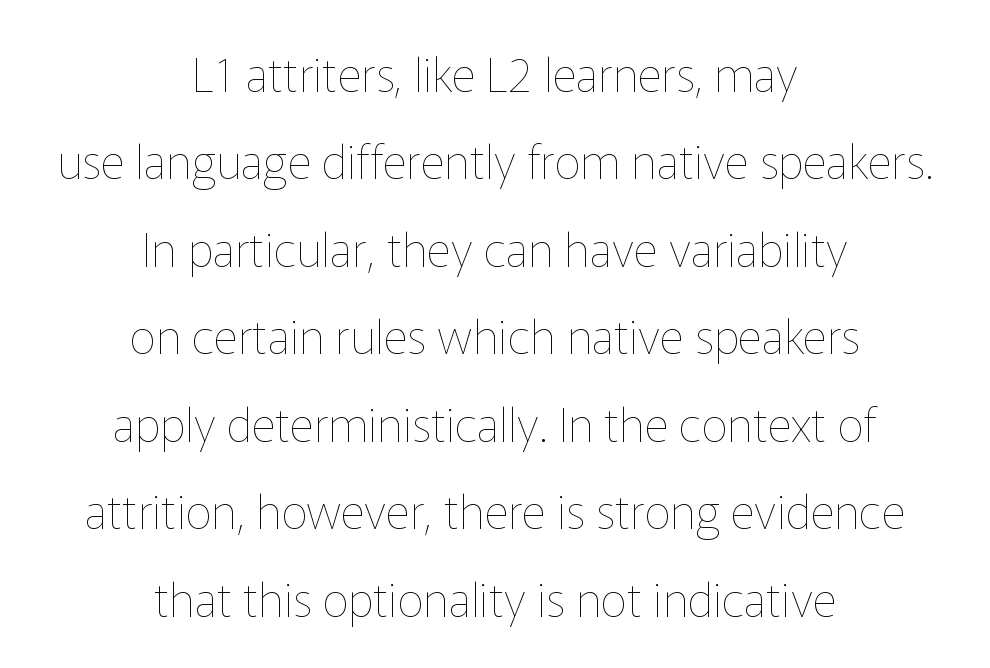
Q: Is the text bold? A: No.
Q: Is the text italic (slanted)? A: No, it is upright.
Q: Is the text underlined? A: No.
Q: How is the paragraph aligned? A: Centered.
Q: Is the spacing between letters normal or unusually wide? A: Normal.
Q: Width (condensed, normal, or wide)? A: Normal.
Q: Stroke contrast? A: Low.
Q: x-height? A: Medium.
Q: Monospaced? A: No.
